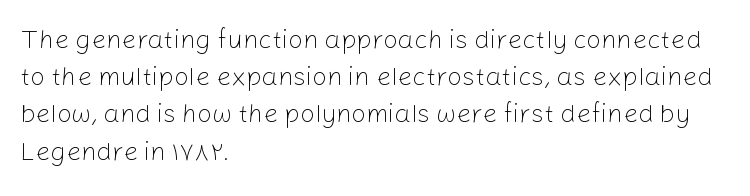
Q: Is the text bold? A: No.
Q: Is the text italic (slanted)? A: No, it is upright.
Q: Is the text underlined? A: No.
Q: How is the paragraph aligned? A: Left-aligned.
Q: Is the spacing between letters normal or unusually wide? A: Normal.
Q: Is the spacing between lines tight, normal or loose? A: Normal.
